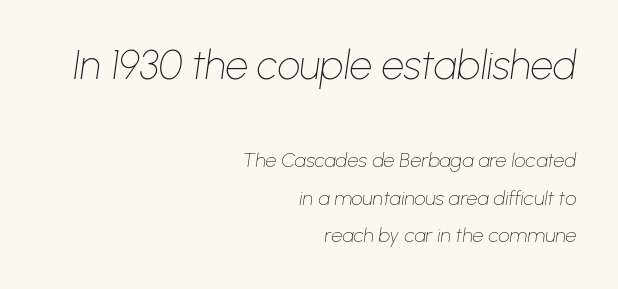
{"italic": "yes", "lean": "right", "slant_degrees": 8, "bold": "no", "weight": "thin", "width": "normal", "stroke_contrast": "low", "x_height": "medium", "monospaced": "no", "underline": "no", "align": "right", "line_spacing_ratio": 1.88, "letter_spacing": "normal", "letter_spacing_em": 0.0, "larger_block": "first", "size_ratio": 2.0, "glyph_px": 40}
